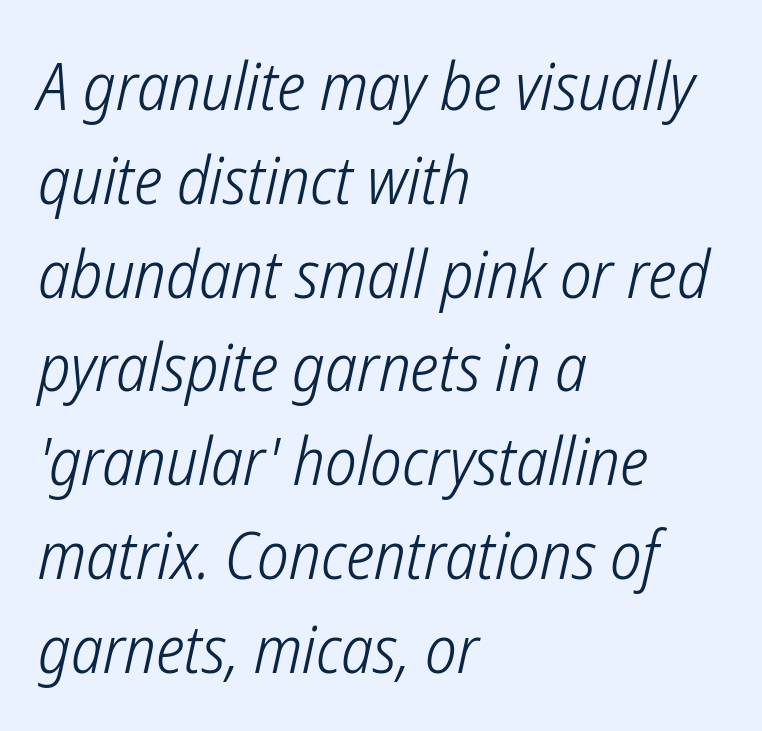
The image shows 67 px light, condensed sans-serif type; set left-aligned, normal line spacing (1.4x), normal letter spacing, not underlined; low stroke contrast and a medium x-height.
